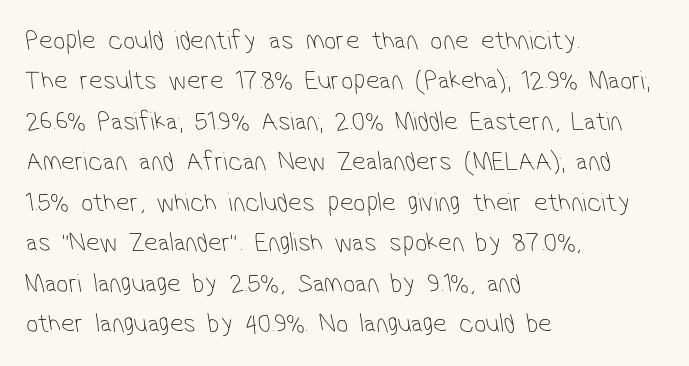
{"bold": "no", "underline": "no", "align": "left", "line_spacing": "normal", "line_spacing_ratio": 1.5, "letter_spacing": "normal", "letter_spacing_em": 0.0, "glyph_px": 27}
